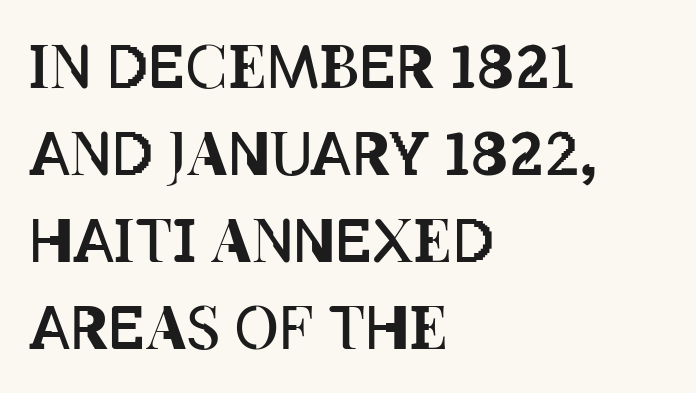
The zone under the glyphs is completely vacant. The tracking reads as untouched default to a designer's eye. This is the regular roman posture of the typeface. The cut favours lightness, reaching ordinary text weight at its darkest. Does the leading feel generous? No, just average.
